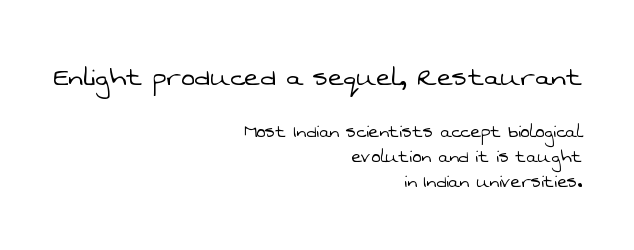
{"serif": "no", "bold": "no", "weight": "light", "width": "normal", "stroke_contrast": "low", "x_height": "medium", "monospaced": "no", "underline": "no", "align": "right", "line_spacing": "tight", "line_spacing_ratio": 1.12, "letter_spacing": "normal", "letter_spacing_em": 0.0, "larger_block": "first", "size_ratio": 1.5, "glyph_px": 33}
